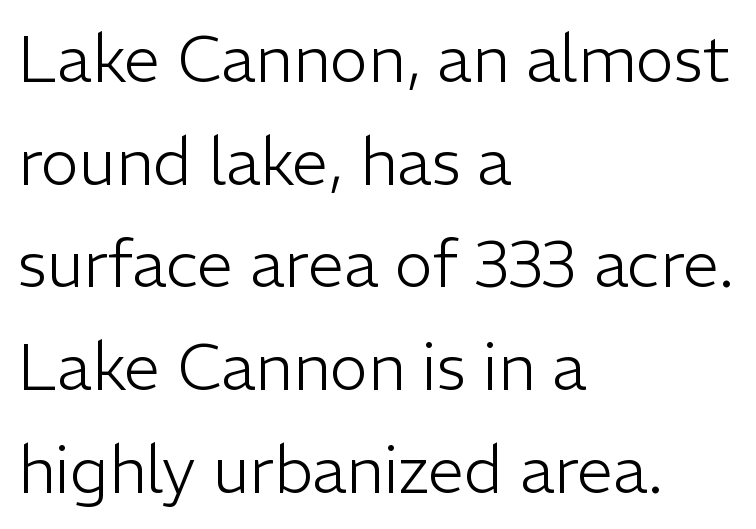
{"serif": "no", "italic": "no", "bold": "no", "weight": "light", "width": "normal", "stroke_contrast": "low", "x_height": "medium", "monospaced": "no", "underline": "no", "align": "left", "line_spacing": "normal", "line_spacing_ratio": 1.58, "letter_spacing": "normal", "letter_spacing_em": 0.0, "glyph_px": 65}
